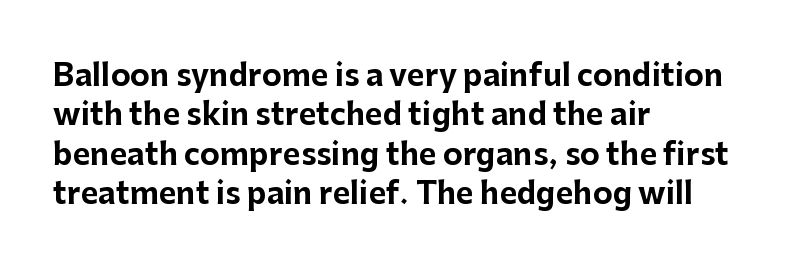
You can tell it's not italic because the verticals are truly vertical. Is this a fixed-width face? No — the glyphs have proportional, varying widths. The space between consecutive lines is moderate. Decoration check: the copy has no underline.
